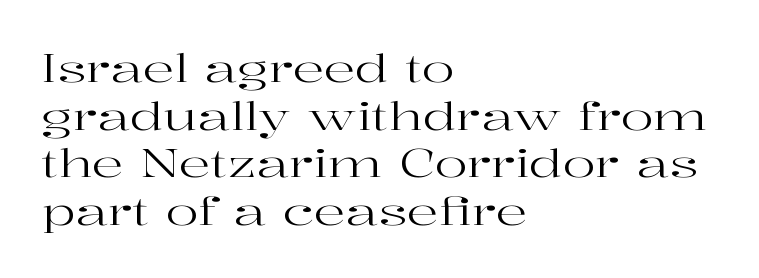
The image shows 39 px regular-weight, wide serif type, upright; set left-aligned, line spacing 1.22x, normal letter spacing, not underlined; high stroke contrast and a medium x-height.
